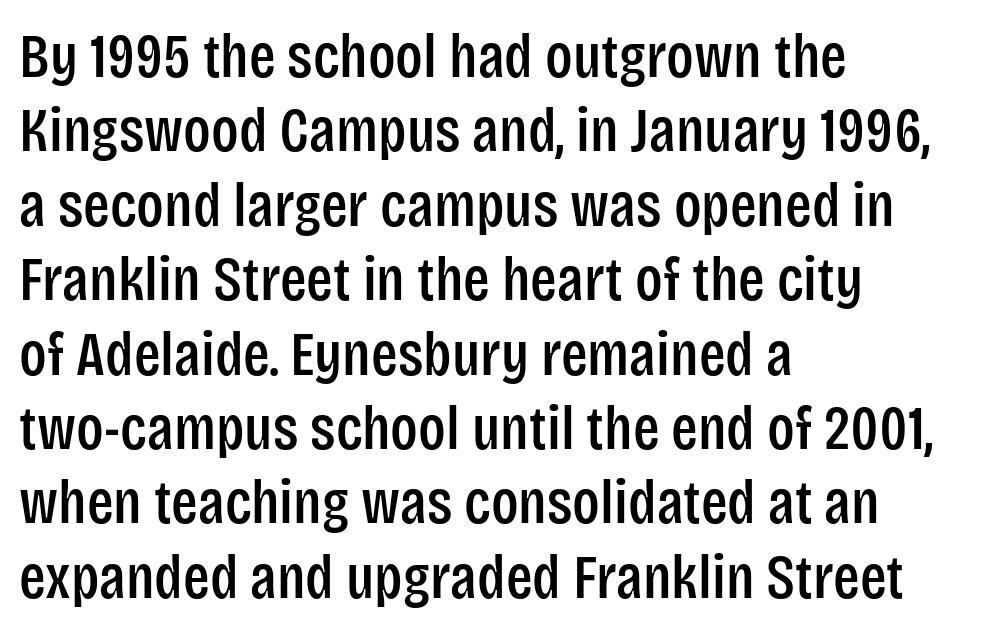
The image shows 62 px condensed sans-serif type, upright; set left-aligned, line spacing 1.2x, normal letter spacing, not underlined; low stroke contrast and a large x-height.
